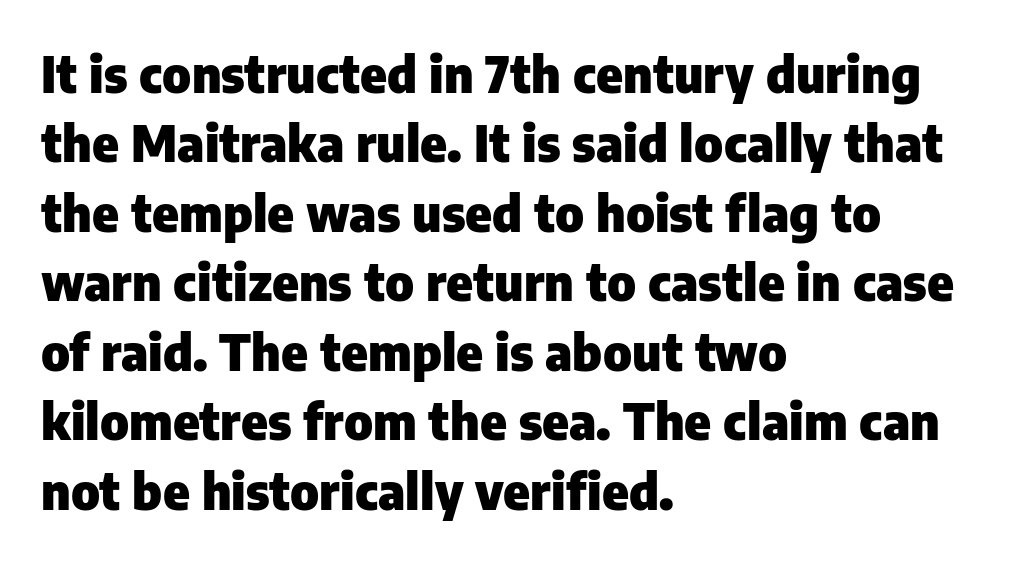
Note: no serifs on the glyphs. The type is set solid horizontally, with unmodified tracking. Plain, unruled lines of type. The typography opts for an upright posture over an oblique one. Think of a printed novel: that variable character pitch is what you see here. Each line starts at the same left margin while the right side varies.
